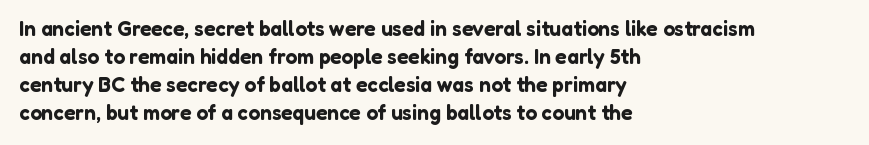
The image shows 21 px text type, upright; set left-aligned, normal line spacing (1.34x), normal letter spacing, not underlined.
